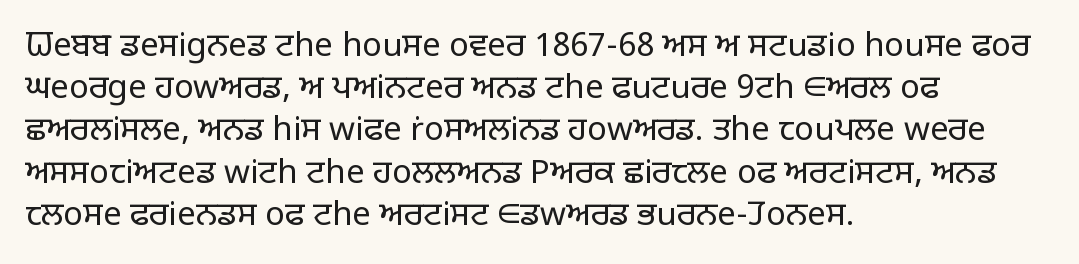
Line starts are locked; line ends wander. These lines are composed in type without serifs. The passage shown is typed in a proportional face where columns would drift. The space directly below the letters is spotless.
